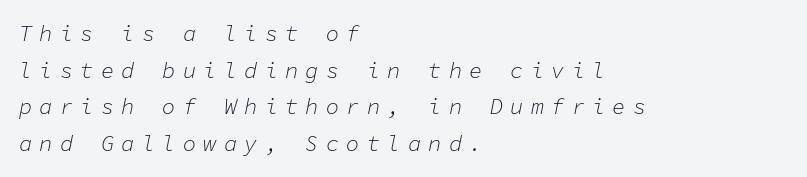
Q: Is the text bold? A: No.
Q: Is the text italic (slanted)? A: Yes, it leans right by about 11 degrees.
Q: Is the text underlined? A: No.
Q: How is the paragraph aligned? A: Left-aligned.
Q: Is the spacing between letters normal or unusually wide? A: Unusually wide.
Q: Is the spacing between lines tight, normal or loose? A: Normal.
